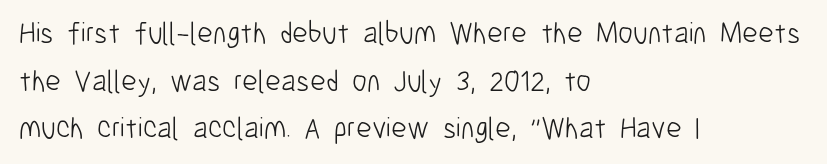
Style check: upright. The passage shown is typed in a proportional face where columns would drift. Regarding serifs, this sample does without them. The lines in this sample share a left origin and differ only in where they stop. This reads as an unemphasized weight, regular at the heaviest. Successive baselines arrive at the customary interval.
